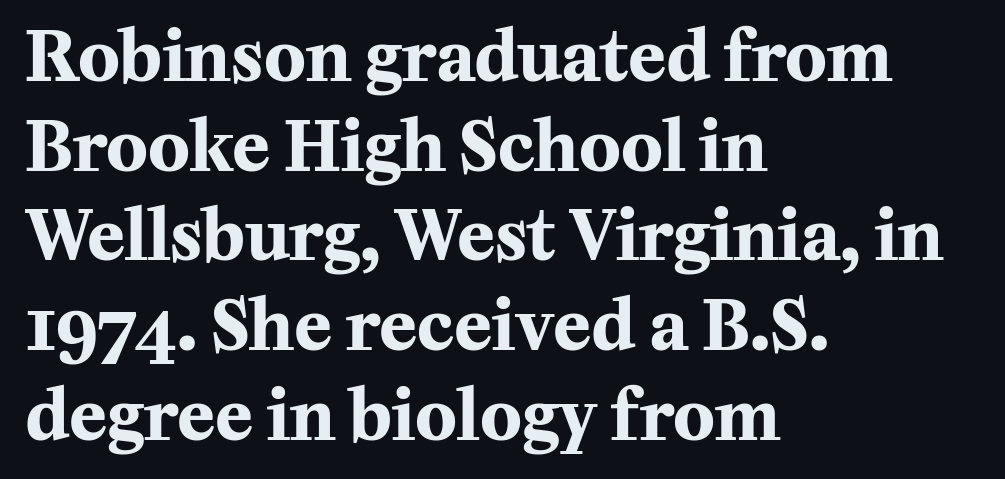
{"serif": "yes", "italic": "no", "bold": "yes", "weight": "bold", "width": "normal", "stroke_contrast": "medium", "x_height": "medium", "monospaced": "no", "underline": "no", "align": "left", "line_spacing": "normal", "line_spacing_ratio": 1.3, "letter_spacing": "normal", "letter_spacing_em": 0.0, "glyph_px": 69}
